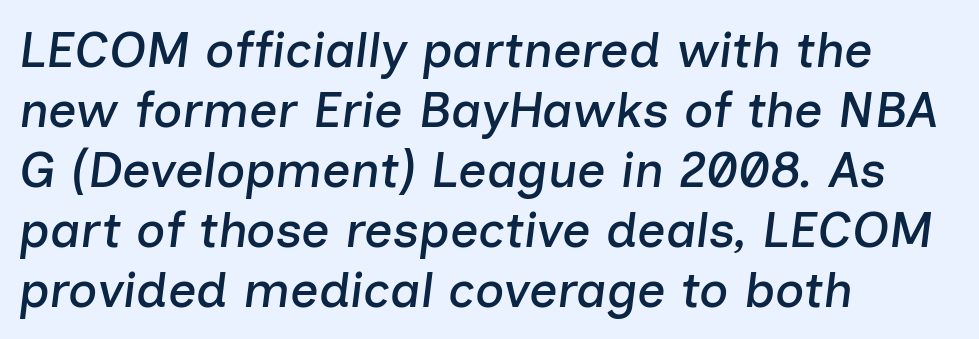
Is this a fixed-width face? No — the glyphs have proportional, varying widths. Does the copy run flush right? No — it runs flush left. Honestly, there is no underline to notice here at all. The face used here has a pronounced slope to its letters. No extra tracking has been applied to these lines.
